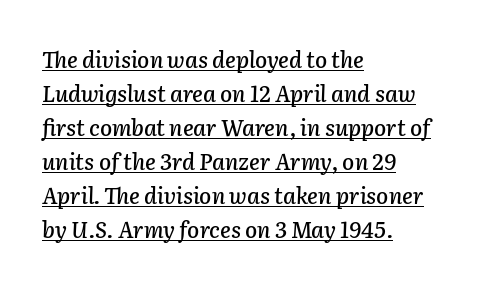
The image shows 22 px text type, italic (leaning right); set left-aligned, normal line spacing (1.55x), normal letter spacing, underlined.
